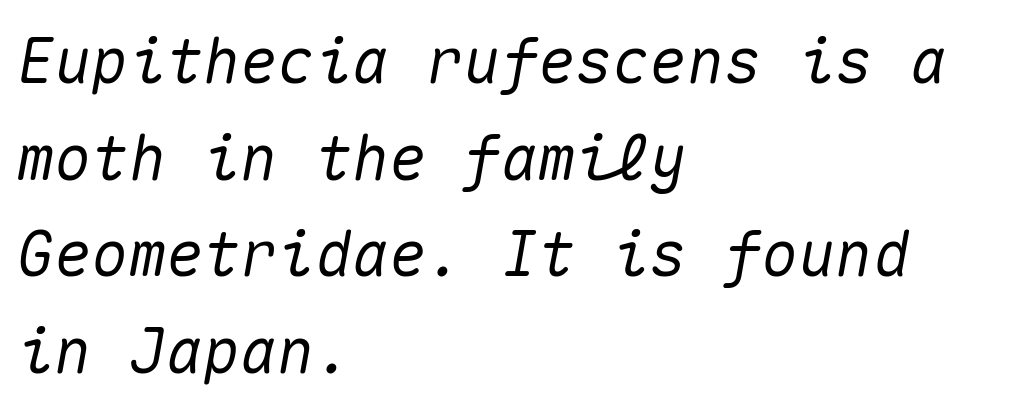
{"italic": "yes", "lean": "right", "slant_degrees": 10, "width": "normal", "stroke_contrast": "medium", "x_height": "medium", "monospaced": "yes", "underline": "no", "align": "left", "line_spacing": "normal", "line_spacing_ratio": 1.56, "letter_spacing": "normal", "letter_spacing_em": 0.0, "glyph_px": 62}
